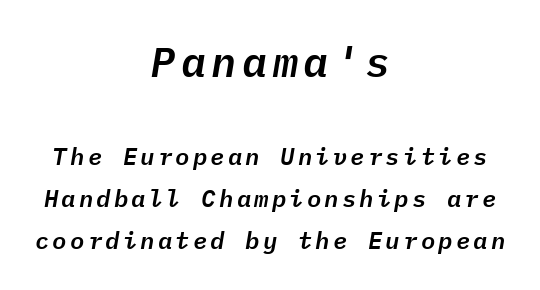
Q: Is the text italic (slanted)? A: Yes, it leans right by about 9 degrees.
Q: Is the text underlined? A: No.
Q: How is the paragraph aligned? A: Centered.
Q: Which block of text is set in a larger size, the first (top) or the second (bottom)? A: The first (top) one.
Q: Width (condensed, normal, or wide)? A: Normal.
Q: Stroke contrast? A: Low.
Q: x-height? A: Medium.
Q: Monospaced? A: Yes.
